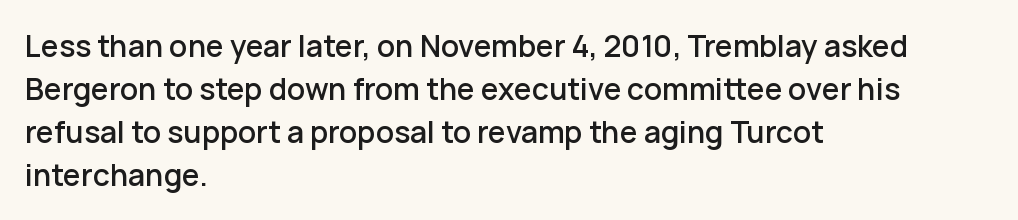
Q: Is the text italic (slanted)? A: No, it is upright.
Q: Is the typeface a serif or a sans-serif typeface? A: Sans-serif.
Q: Is the text underlined? A: No.
Q: How is the paragraph aligned? A: Left-aligned.
Q: Is the spacing between letters normal or unusually wide? A: Normal.
Q: Is the spacing between lines tight, normal or loose? A: Normal.
Q: Width (condensed, normal, or wide)? A: Normal.
Q: Stroke contrast? A: Low.
Q: x-height? A: Medium.
Q: Monospaced? A: No.
